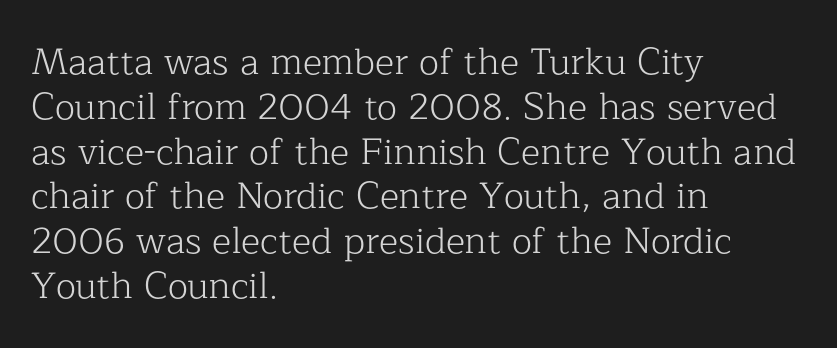
The weight would be labelled regular, book, light, or lighter still. One-word summary of the alignment: left. Descenders are the only things crossing below the line. Style check: upright.
